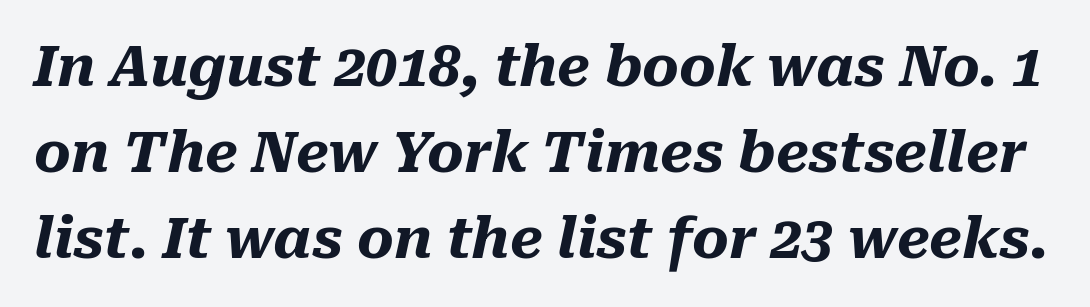
Q: Is the text bold? A: Yes.
Q: Is the text italic (slanted)? A: Yes, it leans right by about 10 degrees.
Q: Is the text underlined? A: No.
Q: Is the spacing between letters normal or unusually wide? A: Normal.
Q: Is the spacing between lines tight, normal or loose? A: Normal.
Q: Width (condensed, normal, or wide)? A: Normal.
Q: Stroke contrast? A: Medium.
Q: x-height? A: Medium.
Q: Monospaced? A: No.
